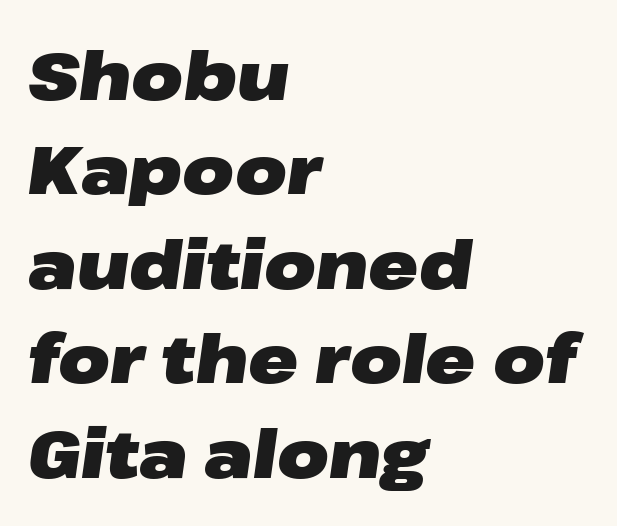
Nothing unusual about the tracking: characters are spaced as the font intends. Weight check: bold — yes, fully. Leading: standard. Varying glyph widths throughout — classic text-font behaviour. Horizontal alignment here is leftward, the default for most running prose. The words here are not underlined.
